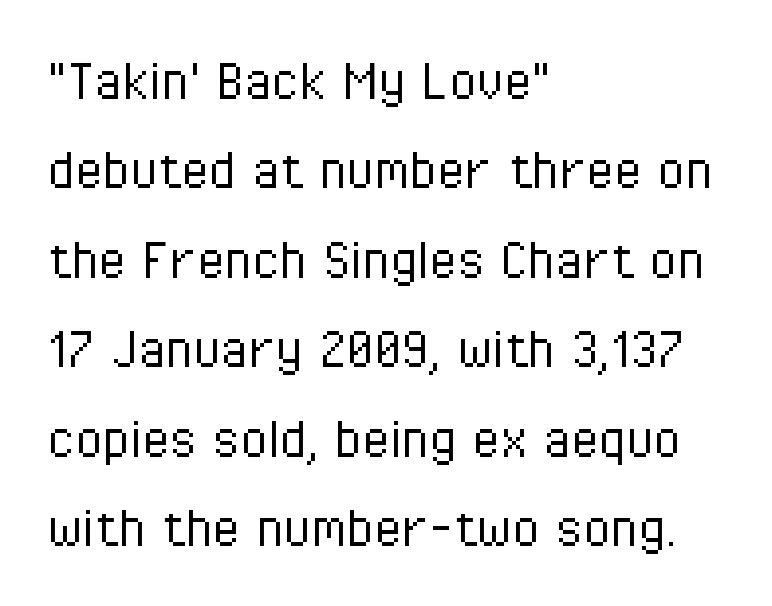
The image shows 63 px light, condensed sans-serif type, upright; set left-aligned, normal line spacing (1.42x), normal letter spacing, not underlined; low stroke contrast and a medium x-height.
